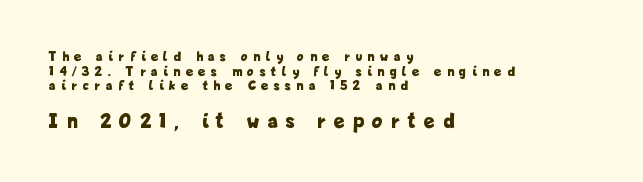
Q: Is the text bold? A: Yes.
Q: Is the text italic (slanted)? A: No, it is upright.
Q: Is the text underlined? A: No.
Q: How is the paragraph aligned? A: Left-aligned.
Q: Is the spacing between letters normal or unusually wide? A: Unusually wide.
Q: Is the spacing between lines tight, normal or loose? A: Tight.
Q: Which block of text is set in a larger size, the first (top) or the second (bottom)? A: The second (bottom) one.
